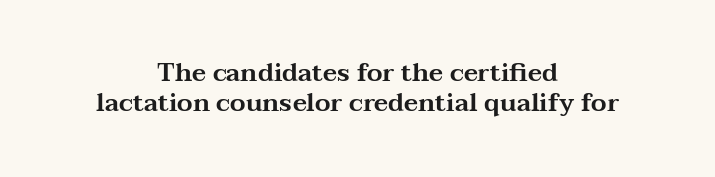
{"italic": "no", "underline": "no", "align": "center", "line_spacing_ratio": 1.22, "letter_spacing": "normal", "letter_spacing_em": 0.0, "glyph_px": 25}
